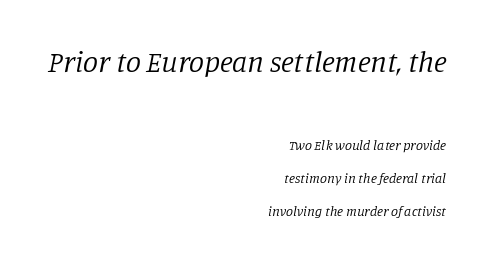
Glyph-to-glyph distance matches everyday printed text. In terms of leading, this rendering errs on the spacious side. The characters display serif detailing at their extremities. This sample is right-justified, so line beginnings fall wherever the words allow.
